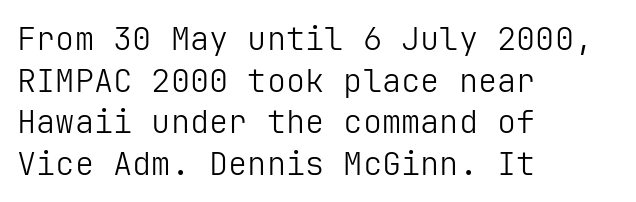
The image shows 32 px light sans-serif type, upright; set left-aligned, normal line spacing (1.3x), normal letter spacing, not underlined; low stroke contrast and a medium x-height.
